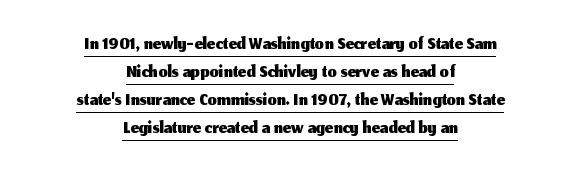
Q: Is the text italic (slanted)? A: No, it is upright.
Q: Is the typeface a serif or a sans-serif typeface? A: Sans-serif.
Q: Is the text underlined? A: Yes.
Q: How is the paragraph aligned? A: Centered.
Q: Is the spacing between letters normal or unusually wide? A: Normal.
Q: Is the spacing between lines tight, normal or loose? A: Tight.
Q: Width (condensed, normal, or wide)? A: Normal.
Q: Stroke contrast? A: Medium.
Q: x-height? A: Medium.
Q: Monospaced? A: No.
